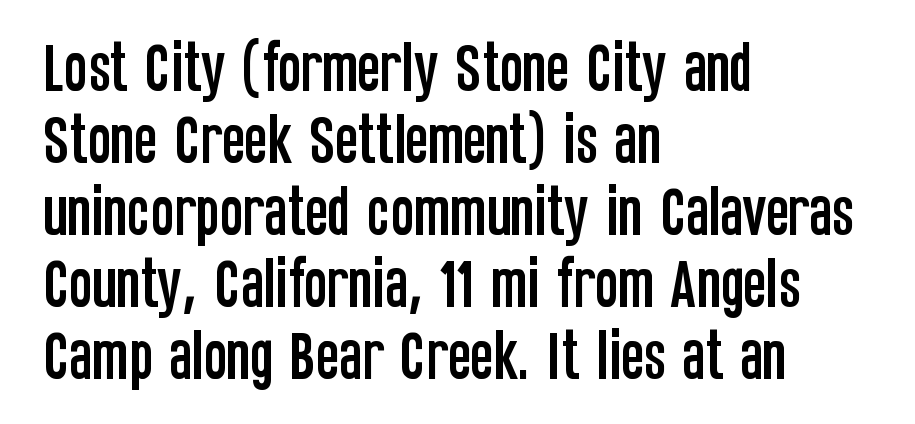
Just letters on the line, the space beneath them empty. Notice how the passage keeps a crisp vertical edge on the left only. The letters stand straight up with perfectly vertical stems. These lines keep a tight, regular rhythm from letter to letter. Horizontal bands of white between lines are of average thickness.
